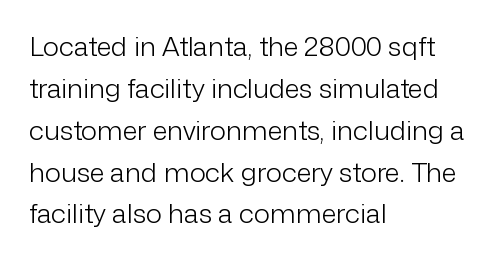
Anything drawn beneath the words? Only blank space. Each word holds together tightly as a unit, with standard inter-letter gaps. Each stroke keeps to a modest, everyday thickness or less. Normally led — the rows are evenly, conventionally spaced. In CSS terms this would be text-align: left. Does the lettering tilt? It doesn't — this is upright.
